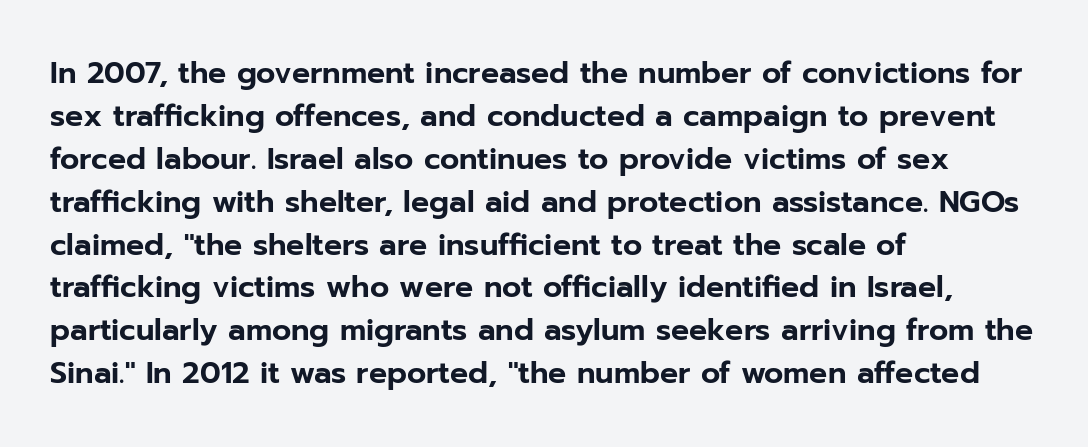
The image shows 30 px sans-serif type, upright; set left-aligned, normal line spacing (1.43x), normal letter spacing, not underlined; low stroke contrast and a medium x-height.
